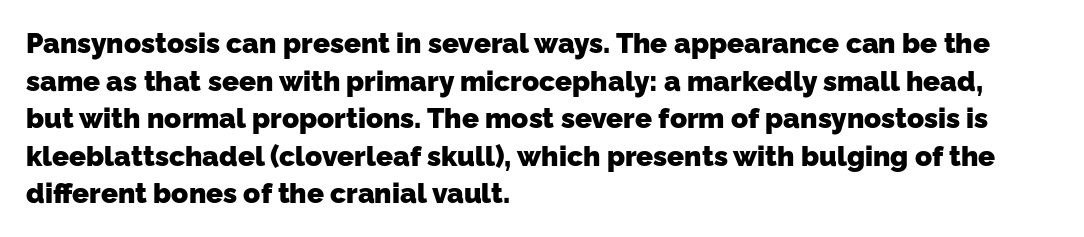
The rendering anchors every line to the left-hand side. The letters advance in unequal steps, a hallmark of proportional type. Caption: standard tracking, unaltered. Its strokes are broad and dark, the hallmark of bold type. Observe the absence of serifs on each vertical stroke in this sample.
